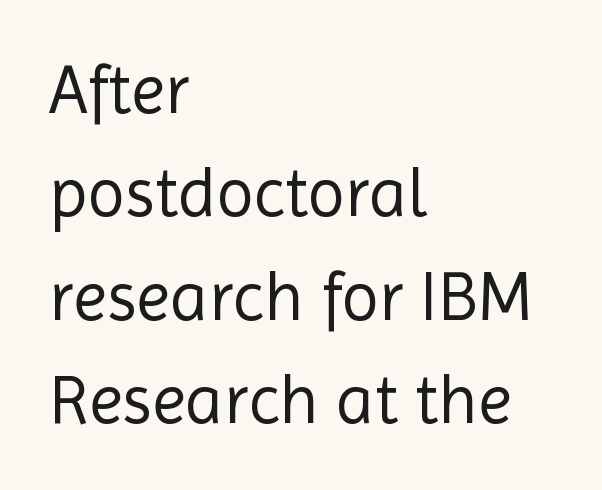
No italicization has been applied; the sample stays upright. The words here are not underlined. Which margin do the lines hug? The left one — the right edge is uneven. Regarding leading, the lines here are spaced in the standard way.
